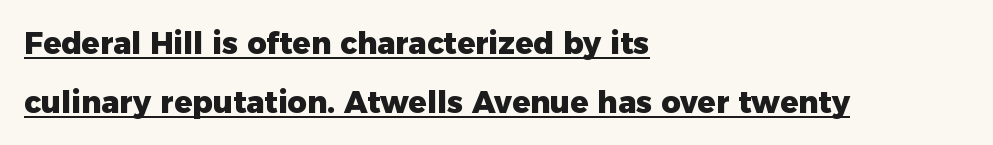
{"serif": "no", "italic": "no", "bold": "yes", "weight": "heavy", "width": "normal", "stroke_contrast": "low", "x_height": "medium", "monospaced": "no", "underline": "yes", "align": "left", "line_spacing": "loose", "line_spacing_ratio": 1.96, "letter_spacing": "normal", "letter_spacing_em": 0.0, "glyph_px": 30}
